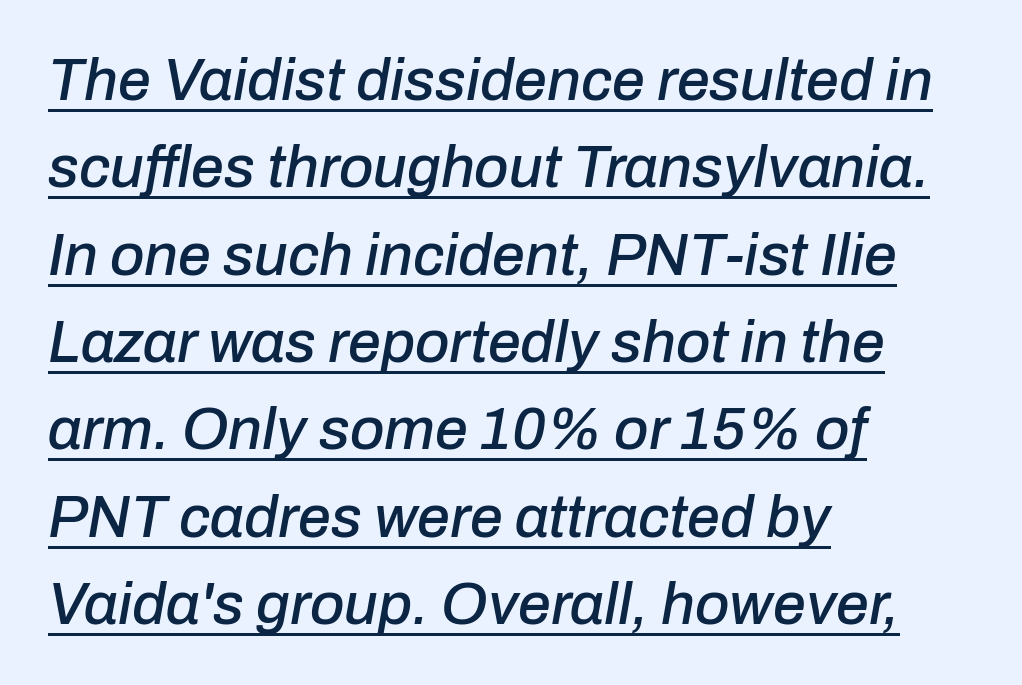
{"italic": "yes", "lean": "right", "slant_degrees": 10, "width": "normal", "stroke_contrast": "low", "x_height": "medium", "monospaced": "no", "underline": "yes", "align": "left", "line_spacing": "normal", "line_spacing_ratio": 1.48, "letter_spacing": "normal", "letter_spacing_em": 0.0, "glyph_px": 59}
